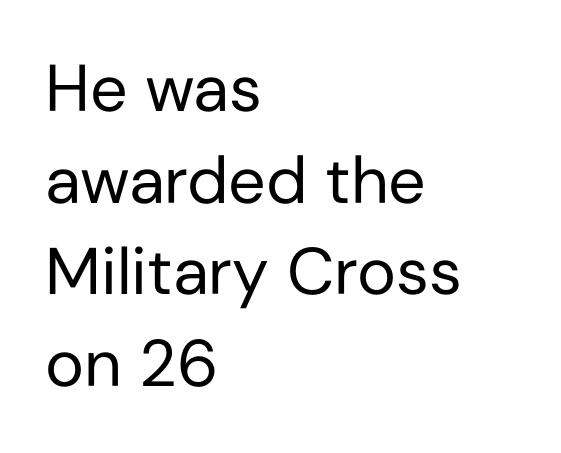
Q: Is the text bold? A: No.
Q: Is the text italic (slanted)? A: No, it is upright.
Q: Is the typeface a serif or a sans-serif typeface? A: Sans-serif.
Q: Is the text underlined? A: No.
Q: How is the paragraph aligned? A: Left-aligned.
Q: Is the spacing between letters normal or unusually wide? A: Normal.
Q: Is the spacing between lines tight, normal or loose? A: Normal.
Q: Width (condensed, normal, or wide)? A: Normal.
Q: Stroke contrast? A: Low.
Q: x-height? A: Medium.
Q: Monospaced? A: No.
